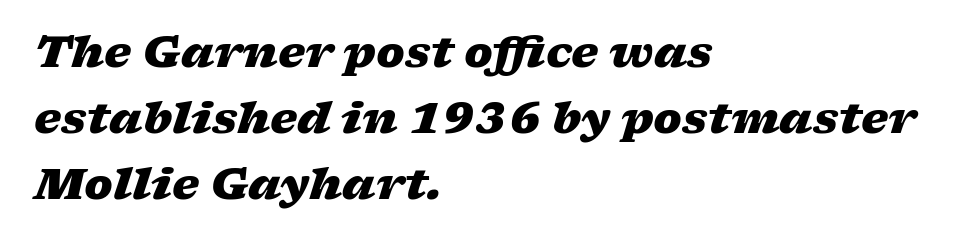
The image shows 43 px heavy, wide type, italic (leaning right); set left-aligned, normal line spacing (1.53x), normal letter spacing, not underlined; low stroke contrast and a medium x-height.
